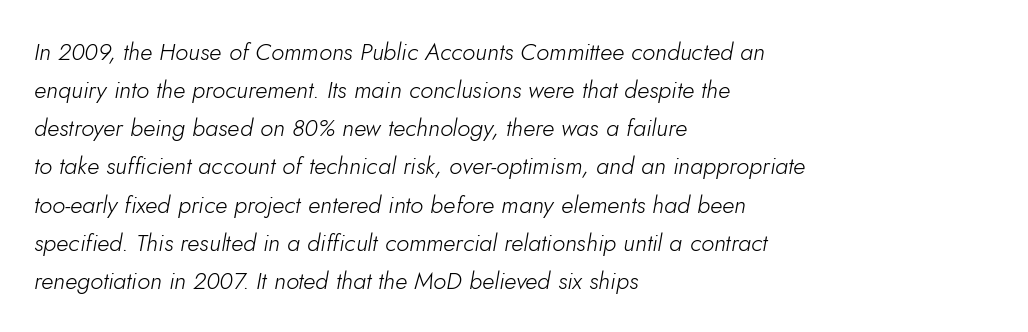
Q: Is the text bold? A: No.
Q: Is the text italic (slanted)? A: Yes, it leans right by about 5 degrees.
Q: Is the text underlined? A: No.
Q: How is the paragraph aligned? A: Left-aligned.
Q: Is the spacing between letters normal or unusually wide? A: Normal.
Q: Is the spacing between lines tight, normal or loose? A: Normal.
